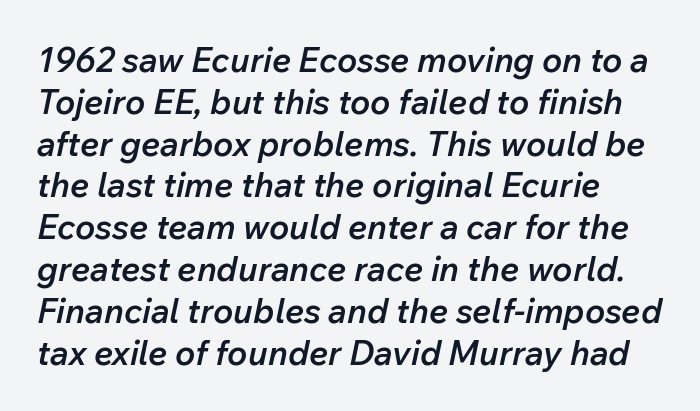
The image shows 34 px semibold type, italic (leaning right); set line spacing 1.23x, normal letter spacing, not underlined; low stroke contrast and a medium x-height.
